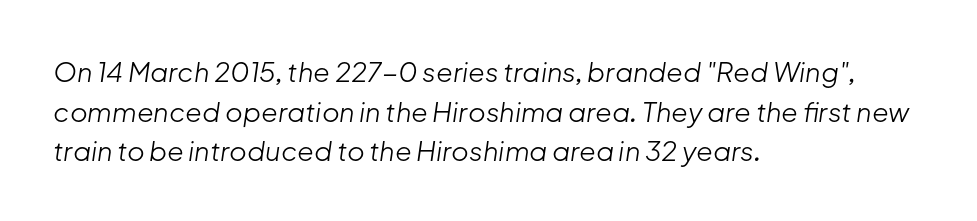
The space directly below the letters is spotless. Posture: slanted. Compared with typical paragraphs, the rows here are spaced about the same. Weight: in the light-to-regular range. Typeset ragged right — the left edge is the straight one.
